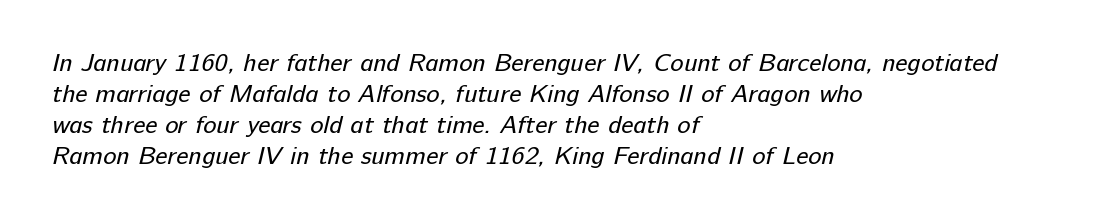
Q: Is the text bold? A: No.
Q: Is the text underlined? A: No.
Q: How is the paragraph aligned? A: Left-aligned.
Q: Is the spacing between letters normal or unusually wide? A: Normal.
